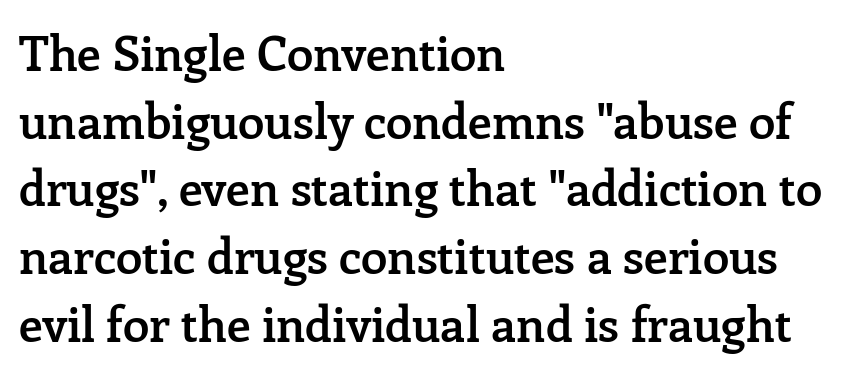
{"serif": "yes", "italic": "no", "bold": "semi", "weight": "semibold", "width": "normal", "stroke_contrast": "low", "x_height": "medium", "monospaced": "no", "underline": "no", "align": "left", "line_spacing": "normal", "line_spacing_ratio": 1.41, "letter_spacing": "normal", "letter_spacing_em": 0.0, "glyph_px": 48}
